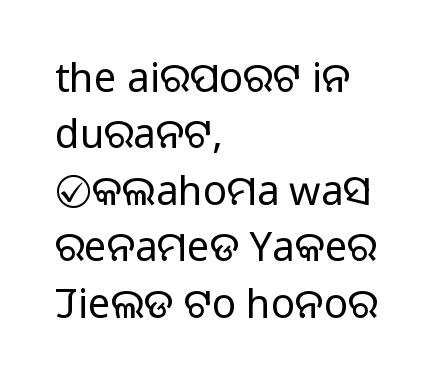
Q: Is the text bold? A: No.
Q: Is the text italic (slanted)? A: No, it is upright.
Q: Is the typeface a serif or a sans-serif typeface? A: Sans-serif.
Q: Is the text underlined? A: No.
Q: How is the paragraph aligned? A: Left-aligned.
Q: Is the spacing between letters normal or unusually wide? A: Normal.
Q: Is the spacing between lines tight, normal or loose? A: Normal.
Q: Width (condensed, normal, or wide)? A: Normal.
Q: Stroke contrast? A: Low.
Q: x-height? A: Large.
Q: Monospaced? A: No.
